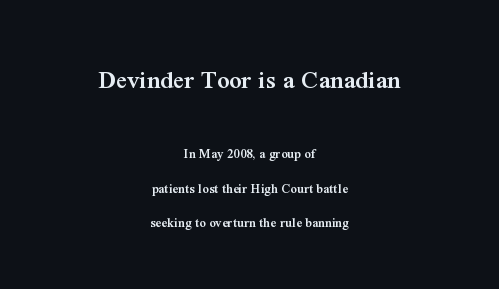
The image shows 27 px text type, upright; set centered, loose line spacing (2.47x), normal letter spacing, not underlined; the first (top) block is 1.93x larger.
